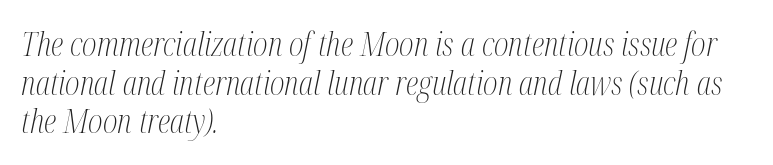
The image shows 32 px light, condensed serif type, italic (leaning right); set left-aligned, line spacing 1.21x, normal letter spacing, not underlined; medium stroke contrast and a medium x-height.
